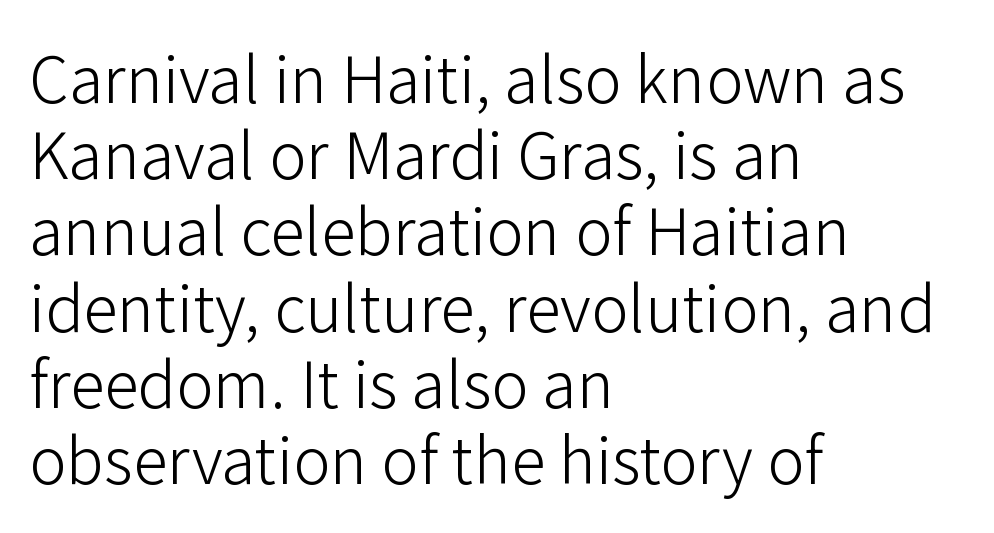
One-word summary of the alignment: left. Bold? No — there's no thickening of the strokes. Characters remain perfectly vertical along every line. Glyph-to-glyph distance matches everyday printed text. A sans-serif font was chosen for this passage. A typesetter would call this proportional, since set widths differ per character.
